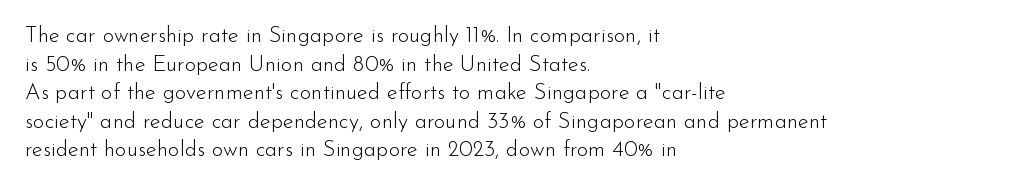
The image shows 22 px text type, upright; set left-aligned, normal line spacing (1.3x), normal letter spacing, not underlined.
